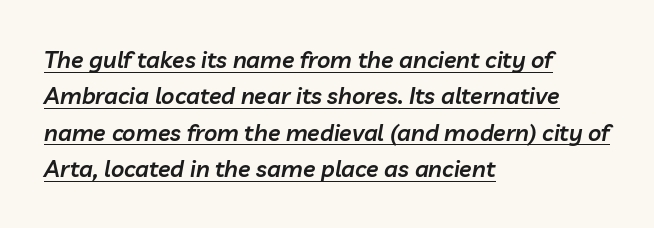
Q: Is the text bold? A: Semi-bold.
Q: Is the text italic (slanted)? A: Yes, it leans right by about 10 degrees.
Q: Is the text underlined? A: Yes.
Q: How is the paragraph aligned? A: Left-aligned.
Q: Is the spacing between letters normal or unusually wide? A: Normal.
Q: Is the spacing between lines tight, normal or loose? A: Normal.
